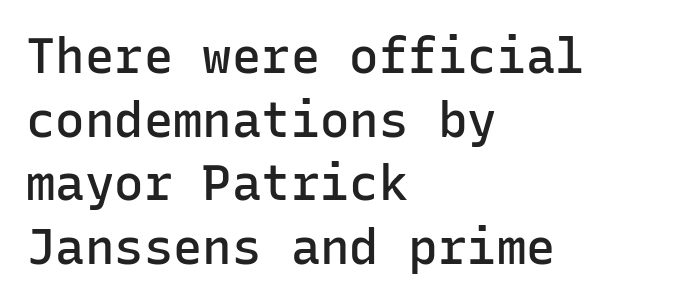
Q: Is the text bold? A: Semi-bold.
Q: Is the text italic (slanted)? A: No, it is upright.
Q: Is the typeface a serif or a sans-serif typeface? A: Sans-serif.
Q: Is the text underlined? A: No.
Q: How is the paragraph aligned? A: Left-aligned.
Q: Is the spacing between letters normal or unusually wide? A: Normal.
Q: Is the spacing between lines tight, normal or loose? A: Normal.
Q: Width (condensed, normal, or wide)? A: Normal.
Q: Stroke contrast? A: Low.
Q: x-height? A: Medium.
Q: Monospaced? A: Yes.
